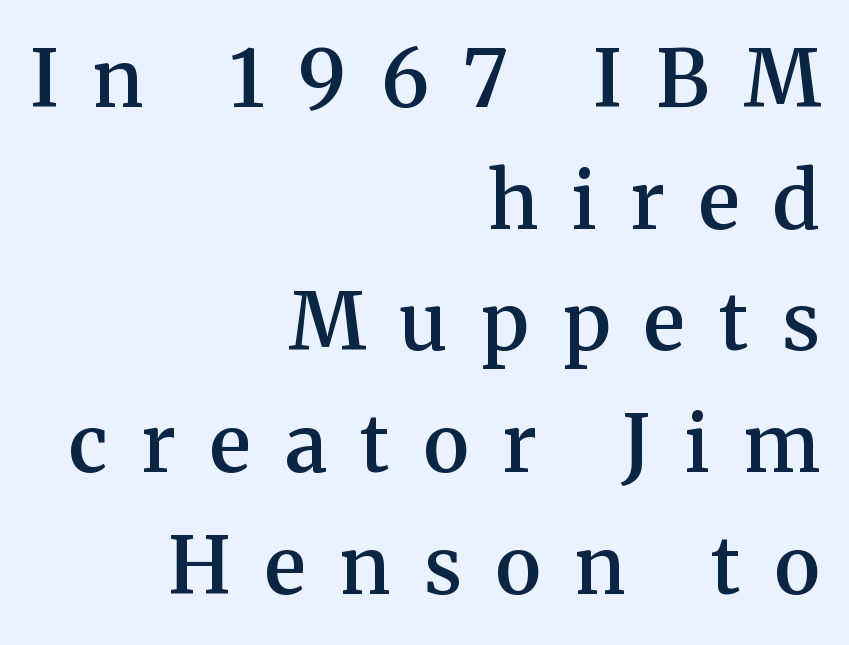
Lines of text with bare space underneath. Serifs: yes, visible at the terminals of the letterforms. You could not count columns in this text — the font is proportionally spaced. Is the letter spacing exaggerated? Yes — the characters are pushed far apart.
